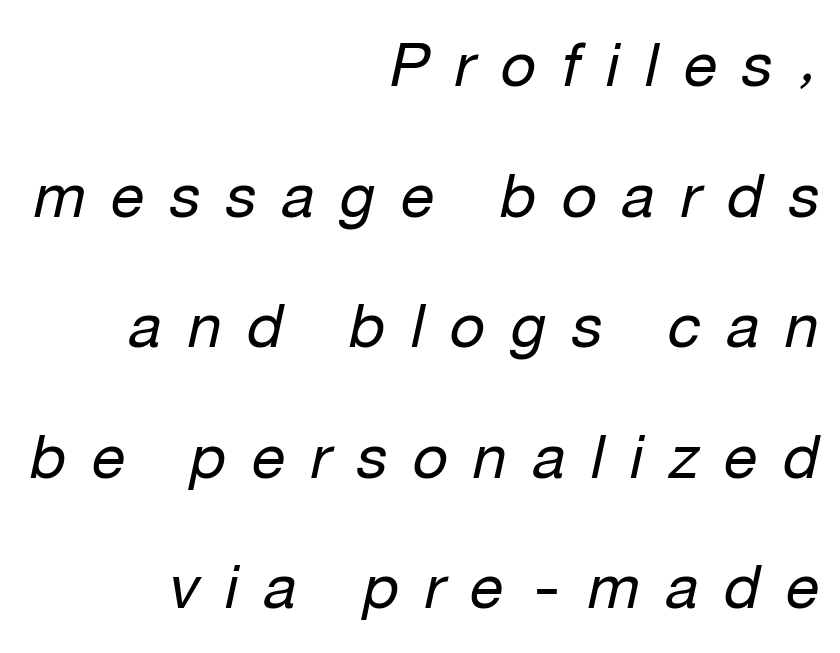
Layout note: lines flush right. Is the letter spacing exaggerated? Yes — the characters are pushed far apart. If you drew a line through each stem, it would be angled. The font sits on the lighter half of the weight spectrum, regular included. The passage shown is typed in a proportional face where columns would drift.
